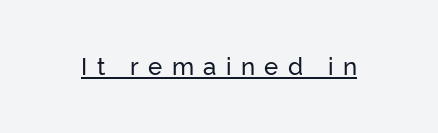
Compared with undecorated copy, this sample adds a rule below the words. Does extra space separate the letters? Yes, quite a lot of it. Posture: upright roman.
